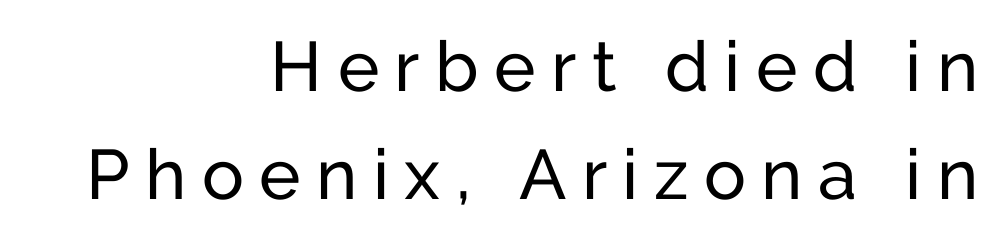
{"serif": "no", "italic": "no", "width": "normal", "stroke_contrast": "low", "x_height": "medium", "monospaced": "no", "underline": "no", "align": "right", "line_spacing": "normal", "line_spacing_ratio": 1.54, "letter_spacing": "wide", "letter_spacing_em": 0.22, "glyph_px": 70}
